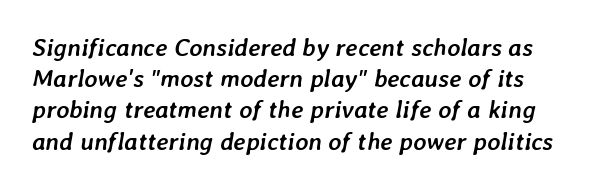
Is the type bold? Yes — the strokes are clearly thick and heavy. Quick note: interline space is typical. Bare-footed words on every line. The text carries the slant typical of an italic or oblique font. There is no visible air inserted between adjacent glyphs.
